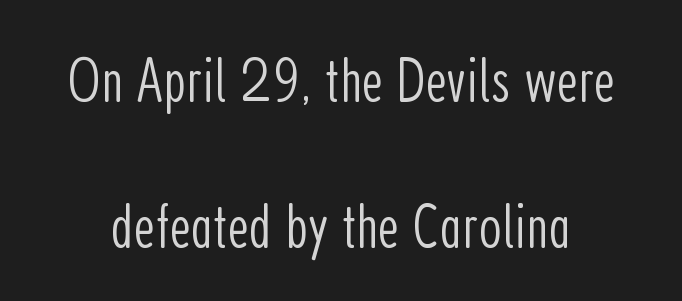
The image shows 65 px light, condensed sans-serif type, upright; set loose line spacing (2.25x), normal letter spacing, not underlined; low stroke contrast and a medium x-height.
